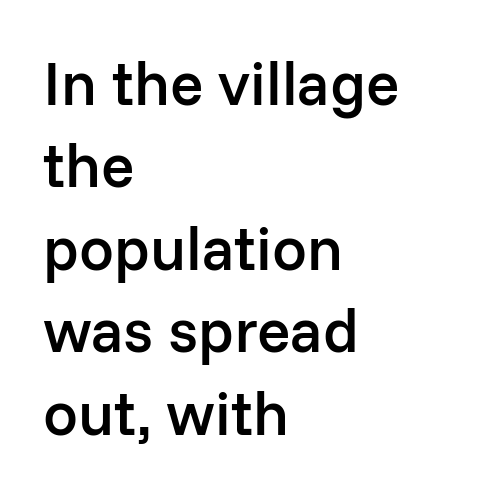
All the whitespace from short lines collects on the right. This block has exactly the height ordinary leading produces. Here the designer chose a conventional face with non-uniform glyph widths. In terms of posture, this sample is upright. Look at the stroke-to-counter ratio: somewhat heavy, a semibold. The line texture is even and compact thanks to regular tracking.
